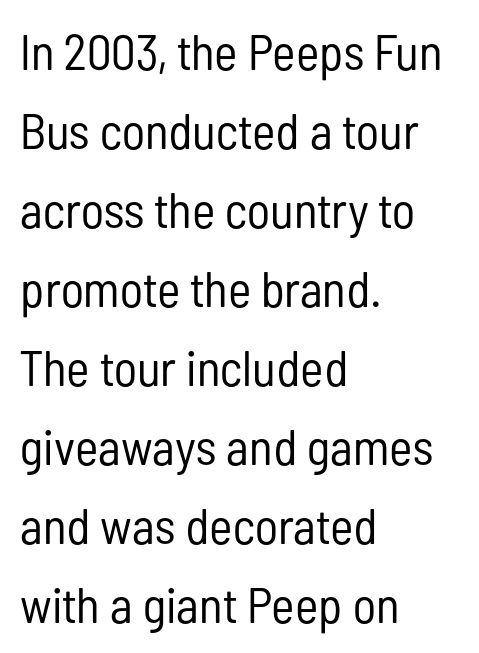
{"serif": "no", "italic": "no", "bold": "no", "weight": "regular", "width": "condensed", "stroke_contrast": "low", "x_height": "medium", "monospaced": "no", "underline": "no", "align": "left", "line_spacing": "normal", "line_spacing_ratio": 1.58, "letter_spacing": "normal", "letter_spacing_em": 0.0, "glyph_px": 50}
